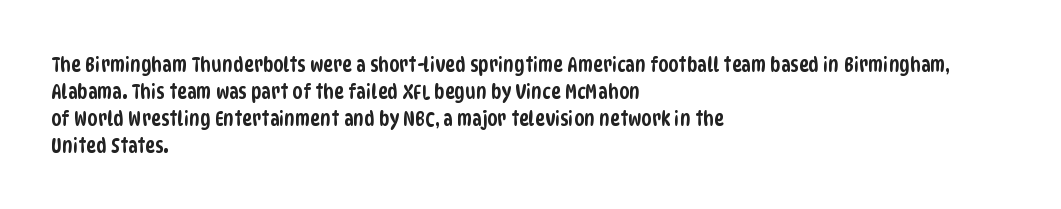
Between one letter and the next there's only the usual sliver of space. Nobody drew a line under any word here. One glance says typical: line gaps are just what's usual. This rendering uses left alignment, leaving the right contour irregular.
